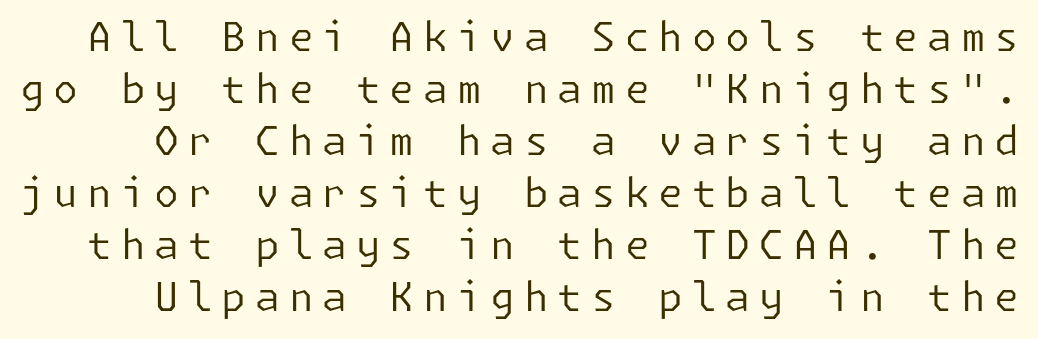
{"serif": "no", "italic": "no", "bold": "no", "weight": "regular", "width": "normal", "stroke_contrast": "low", "x_height": "medium", "underline": "no", "line_spacing": "normal", "line_spacing_ratio": 1.3, "letter_spacing": "wide", "letter_spacing_em": 0.22, "glyph_px": 40}
